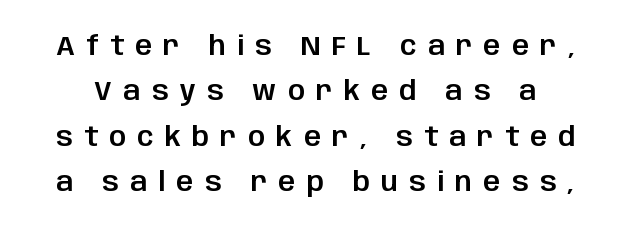
Each row of text sits above clean, open space. In terms of letterspacing, this is a distinctly airy, spread setting. Interline gaps are of average width in this sample. This is roman type, the default non-slanted kind.
